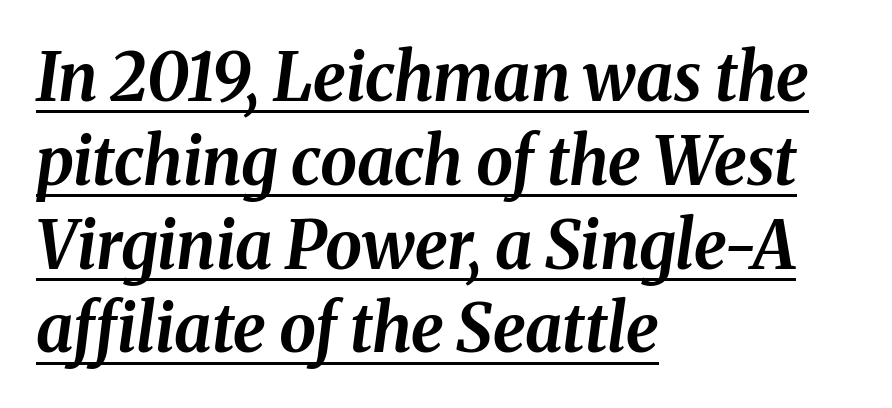
The image shows 66 px bold type, italic (leaning right); set left-aligned, normal line spacing (1.27x), normal letter spacing, underlined; medium stroke contrast and a medium x-height.
